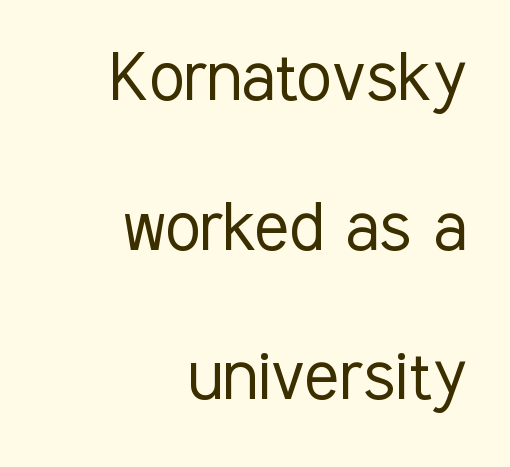
Spacing between characters is what you'd get straight out of the box. The setting favours the right margin, as signatures and pull-quotes sometimes do. Note: no serifs on the glyphs. The rendering uses natural spacing where letterforms have individual widths.
